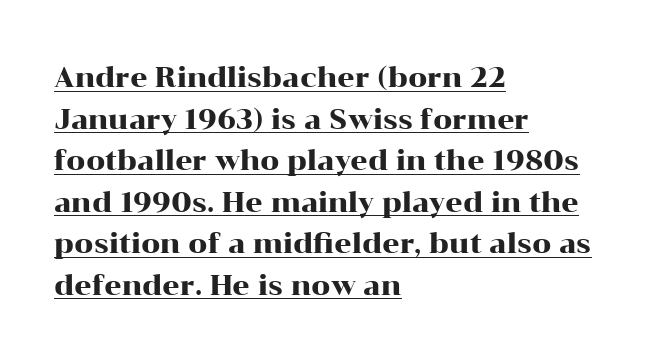
Q: Is the text italic (slanted)? A: No, it is upright.
Q: Is the text underlined? A: Yes.
Q: How is the paragraph aligned? A: Left-aligned.
Q: Is the spacing between letters normal or unusually wide? A: Normal.
Q: Is the spacing between lines tight, normal or loose? A: Normal.
